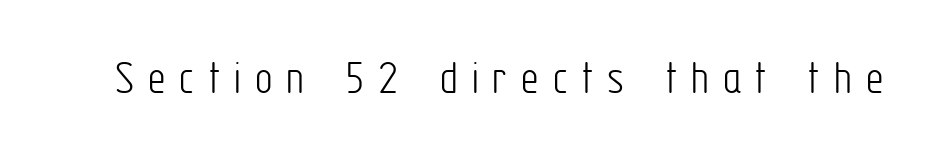
The image shows 49 px light, condensed sans-serif type, upright; set unusually wide letter spacing (+0.29 em), not underlined; low stroke contrast and a medium x-height.
